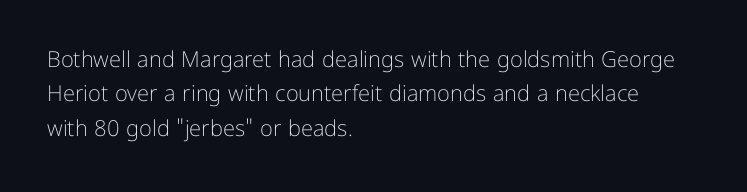
{"italic": "no", "bold": "no", "underline": "no", "align": "left", "line_spacing": "normal", "line_spacing_ratio": 1.56, "letter_spacing": "normal", "letter_spacing_em": 0.0, "glyph_px": 22}
